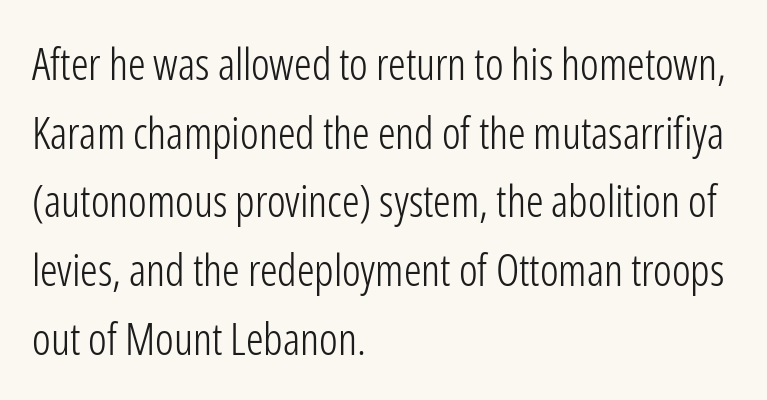
The image shows 44 px light, condensed sans-serif type, upright; set left-aligned, normal line spacing (1.56x), normal letter spacing, not underlined; low stroke contrast and a medium x-height.
